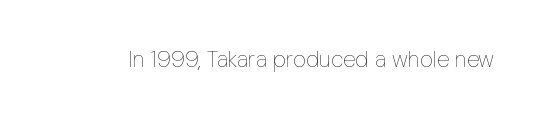
The type is set solid horizontally, with unmodified tracking. Words float on clear page, feet unadorned. A quiet, ordinary-to-light weight characterises the typeface. The type sits square on the baseline with zero lean.
